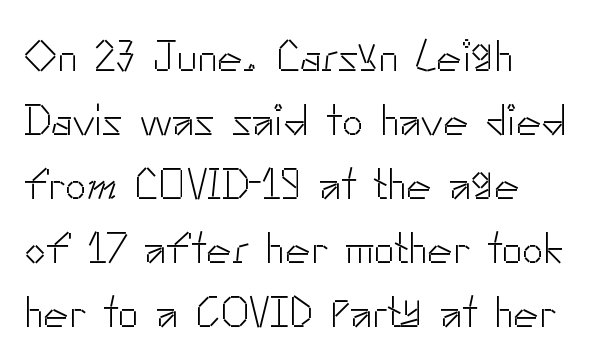
Each letter keeps its own natural width here, so spacing adapts to shape. Inter-character spacing is left at the font's built-in metrics. The rendering anchors every line to the left-hand side. Rule under the text: the space is simply empty. Honestly, the row spacing looks completely unremarkable. I'd call this a sans setting — the letters go barefoot.
